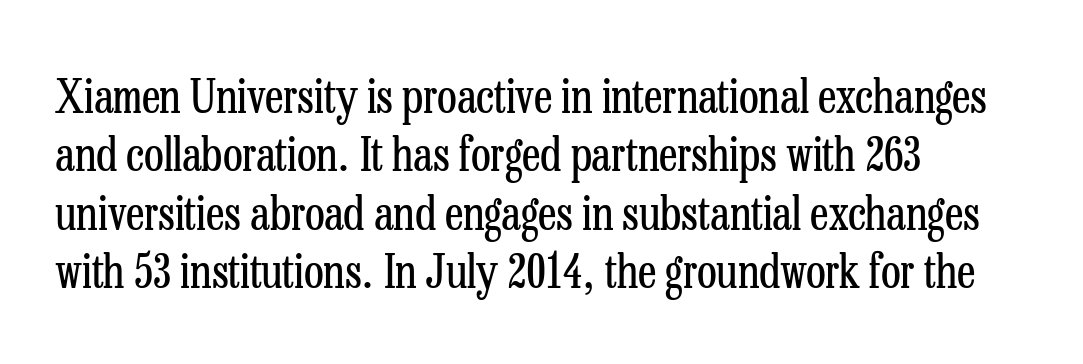
{"serif": "yes", "italic": "no", "bold": "no", "weight": "regular", "width": "condensed", "stroke_contrast": "low", "x_height": "medium", "monospaced": "no", "underline": "no", "align": "left", "line_spacing": "normal", "line_spacing_ratio": 1.27, "letter_spacing": "normal", "letter_spacing_em": 0.0, "glyph_px": 46}
